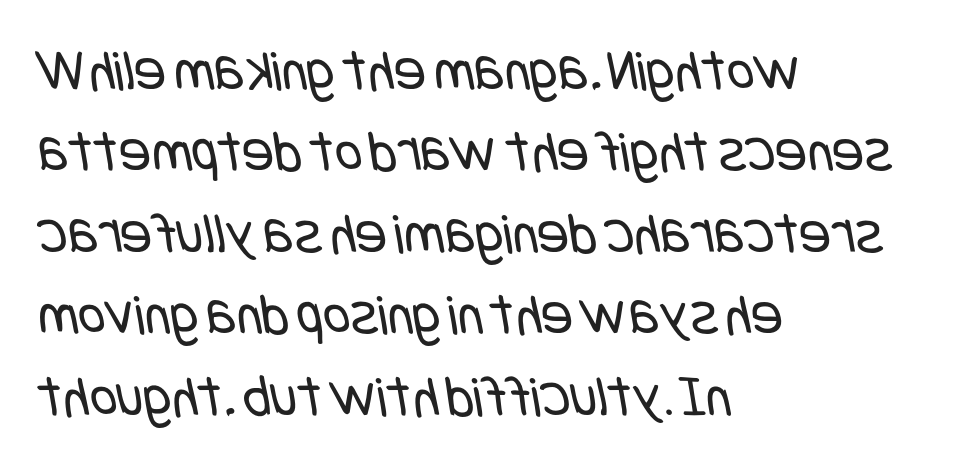
{"serif": "no", "bold": "no", "weight": "regular", "width": "condensed", "stroke_contrast": "low", "x_height": "large", "underline": "no", "align": "left", "line_spacing": "normal", "line_spacing_ratio": 1.38, "letter_spacing": "normal", "letter_spacing_em": 0.0, "glyph_px": 59}
